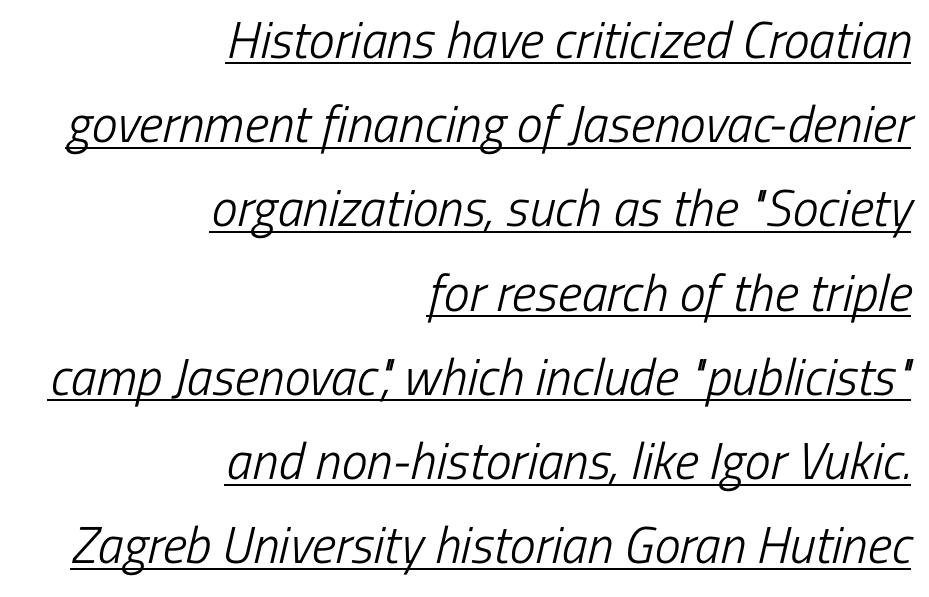
Q: Is the text bold? A: No.
Q: Is the typeface a serif or a sans-serif typeface? A: Sans-serif.
Q: Is the text underlined? A: Yes.
Q: How is the paragraph aligned? A: Right-aligned.
Q: Is the spacing between letters normal or unusually wide? A: Normal.
Q: Is the spacing between lines tight, normal or loose? A: Normal.
Q: Width (condensed, normal, or wide)? A: Condensed.
Q: Stroke contrast? A: Low.
Q: x-height? A: Medium.
Q: Monospaced? A: No.
